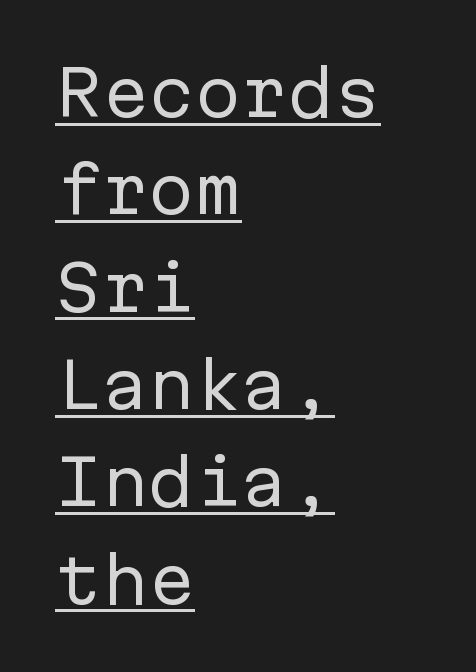
{"serif": "no", "italic": "no", "bold": "no", "weight": "regular", "width": "normal", "stroke_contrast": "low", "x_height": "medium", "monospaced": "yes", "underline": "yes", "align": "left", "line_spacing": "normal", "line_spacing_ratio": 1.57, "letter_spacing": "normal", "letter_spacing_em": 0.0, "glyph_px": 62}
